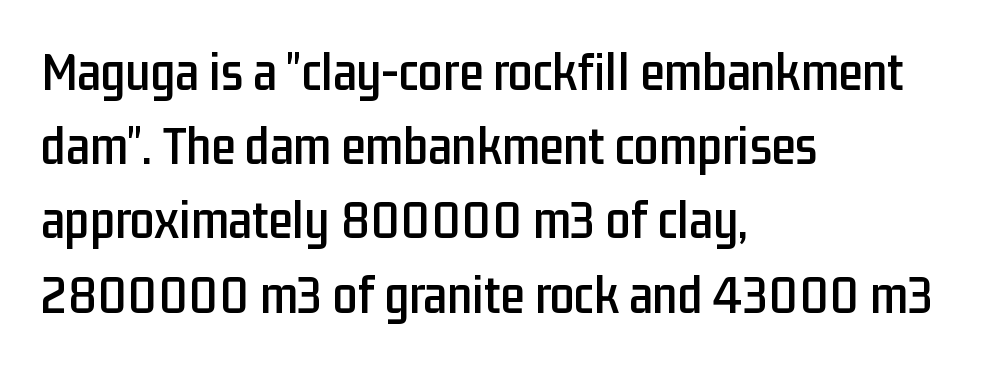
{"serif": "no", "italic": "no", "width": "condensed", "stroke_contrast": "low", "x_height": "medium", "monospaced": "no", "underline": "no", "align": "left", "line_spacing": "normal", "line_spacing_ratio": 1.35, "letter_spacing": "normal", "letter_spacing_em": 0.0, "glyph_px": 55}
